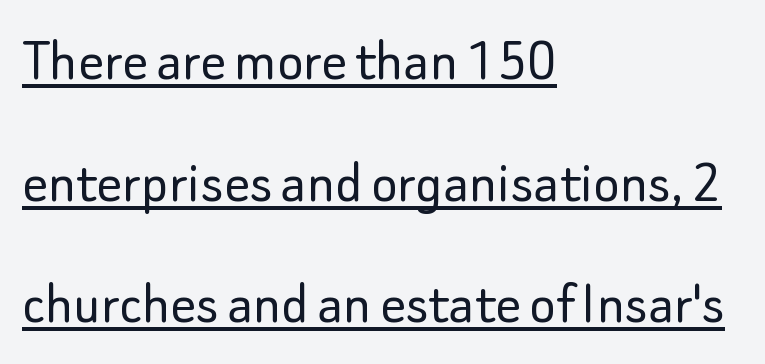
{"serif": "no", "italic": "no", "bold": "no", "weight": "light", "width": "normal", "stroke_contrast": "low", "x_height": "small", "monospaced": "no", "underline": "yes", "align": "left", "line_spacing": "loose", "line_spacing_ratio": 1.93, "letter_spacing": "normal", "letter_spacing_em": 0.0, "glyph_px": 63}
